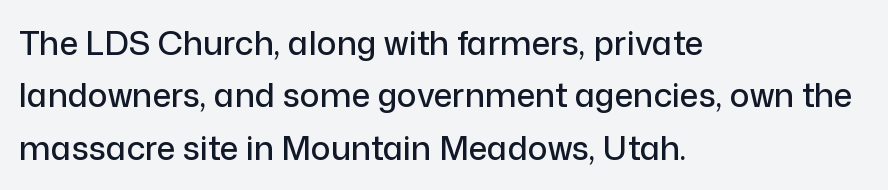
{"serif": "no", "italic": "no", "width": "normal", "stroke_contrast": "low", "x_height": "medium", "monospaced": "no", "underline": "no", "align": "left", "line_spacing": "normal", "line_spacing_ratio": 1.59, "letter_spacing": "normal", "letter_spacing_em": 0.0, "glyph_px": 33}
